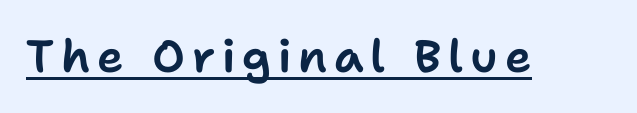
The image shows 45 px sans-serif type, upright; set underlined; low stroke contrast and a medium x-height.
